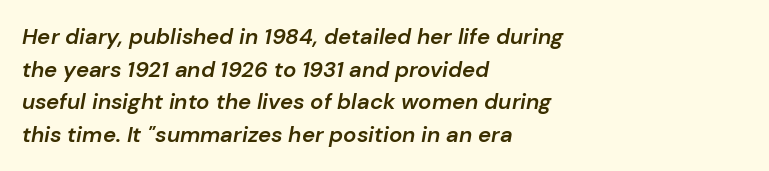
{"italic": "yes", "lean": "right", "slant_degrees": 10, "bold": "semi", "underline": "no", "align": "left", "line_spacing": "normal", "line_spacing_ratio": 1.48, "letter_spacing": "normal", "letter_spacing_em": 0.0, "glyph_px": 22}
